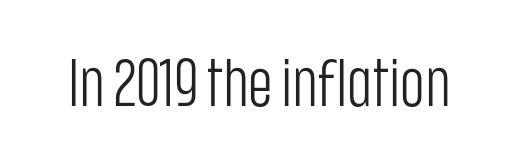
{"serif": "no", "italic": "no", "bold": "no", "weight": "light", "width": "condensed", "stroke_contrast": "low", "x_height": "large", "monospaced": "no", "underline": "no", "letter_spacing": "normal", "letter_spacing_em": 0.0, "glyph_px": 67}
